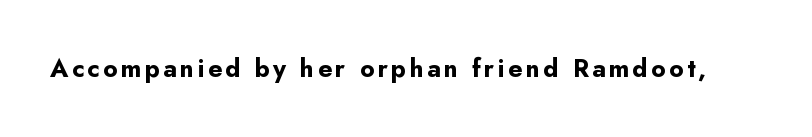
The image shows 25 px bold type, upright; set not underlined.
